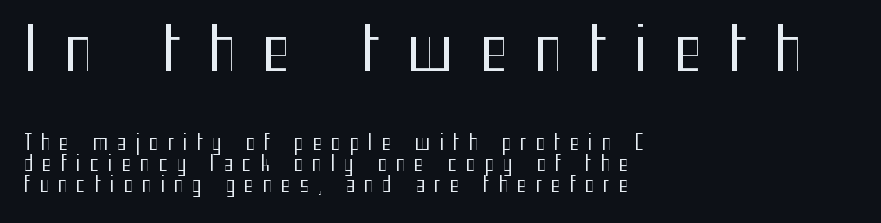
The image shows 59 px regular-weight, condensed sans-serif type, upright; set left-aligned, tight line spacing (1.06x), unusually wide letter spacing (+0.45 em), not underlined; the first (top) block is 2.95x larger; medium stroke contrast and a medium x-height.
